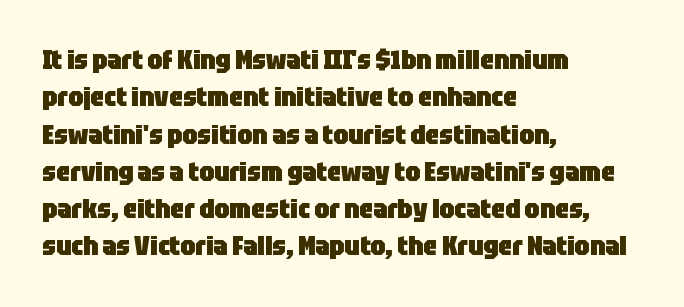
Q: Is the text bold? A: Yes.
Q: Is the text italic (slanted)? A: No, it is upright.
Q: Is the text underlined? A: No.
Q: How is the paragraph aligned? A: Left-aligned.
Q: Is the spacing between letters normal or unusually wide? A: Normal.
Q: Is the spacing between lines tight, normal or loose? A: Normal.
